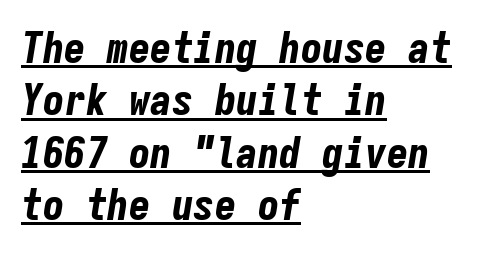
Q: Is the text bold? A: Yes.
Q: Is the text italic (slanted)? A: Yes, it leans right by about 9 degrees.
Q: Is the text underlined? A: Yes.
Q: How is the paragraph aligned? A: Left-aligned.
Q: Is the spacing between letters normal or unusually wide? A: Normal.
Q: Width (condensed, normal, or wide)? A: Condensed.
Q: Stroke contrast? A: Low.
Q: x-height? A: Medium.
Q: Monospaced? A: Yes.
